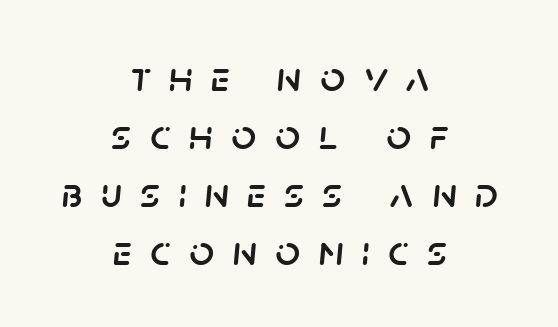
{"italic": "yes", "lean": "right", "slant_degrees": 5, "width": "normal", "stroke_contrast": "low", "x_height": "large", "monospaced": "no", "underline": "no", "align": "center", "line_spacing": "normal", "line_spacing_ratio": 1.35, "letter_spacing": "wide", "letter_spacing_em": 0.43, "glyph_px": 43}
